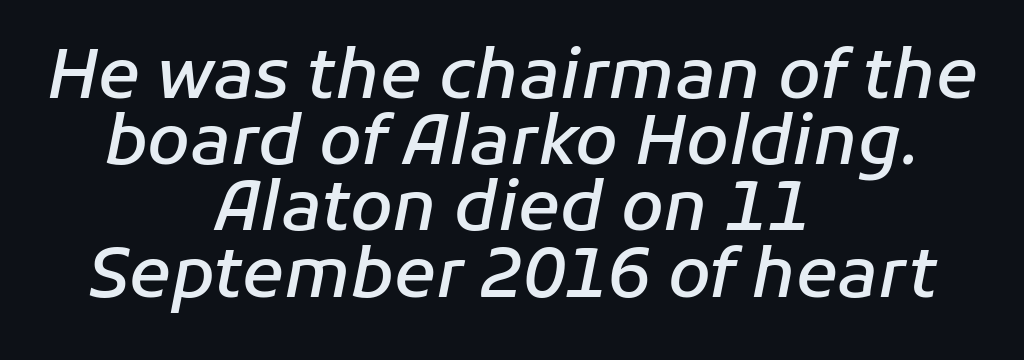
The text carries the slant typical of an italic or oblique font. As a designer I'd log this as weight 600, semibold. Bare-footed words on every line. Here the designer chose a conventional face with non-uniform glyph widths. Observe the ordinary spacing: letters are neighbours, not strangers.
